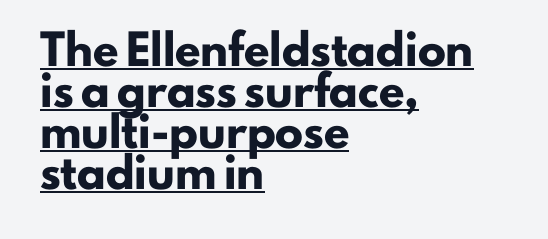
The image shows 28 px heavy sans-serif type, upright; set left-aligned, normal line spacing (1.46x), normal letter spacing, underlined; low stroke contrast and a small x-height.
